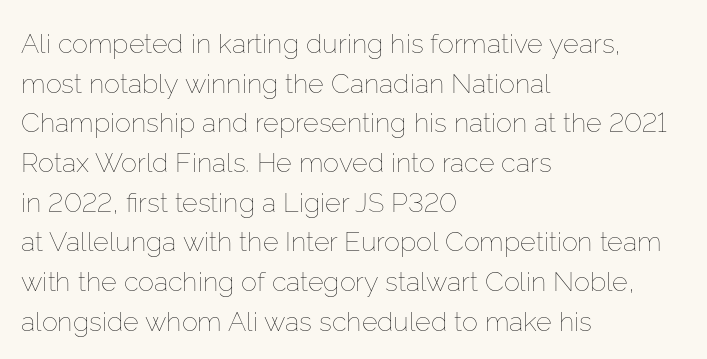
Notice how descenders clear the ascenders below comfortably — that's standard leading. Inter-character spacing is left at the font's built-in metrics. Bare-footed words on every line. The strokes are not fattened; the text isn't bold. A student would call this left alignment; a typographer would say flush left, rag right.
